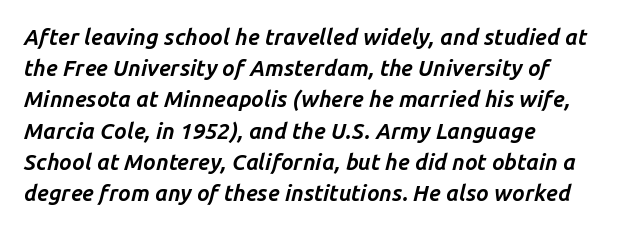
{"italic": "yes", "lean": "right", "slant_degrees": 14, "bold": "yes", "underline": "no", "align": "left", "line_spacing": "normal", "line_spacing_ratio": 1.42, "letter_spacing": "normal", "letter_spacing_em": 0.0, "glyph_px": 22}
